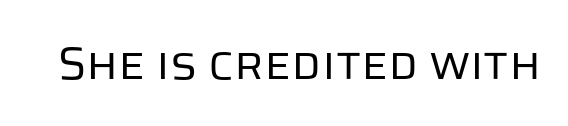
The image shows 45 px regular-weight sans-serif type, upright; set normal letter spacing, not underlined; low stroke contrast and a large x-height.
